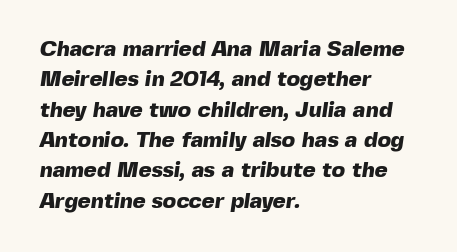
The image shows 22 px bold type; set left-aligned, normal line spacing (1.38x), normal letter spacing, not underlined.
